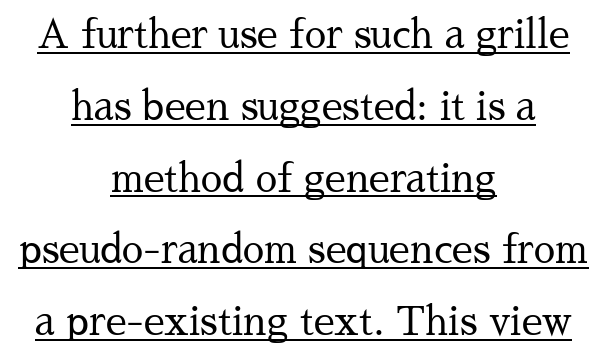
A roman cut, with each character standing at attention. The passage is arranged like a title page — every line centered. Caption: face not bold, strokes unweighted. Notice how a bar underscores the lettering throughout.
